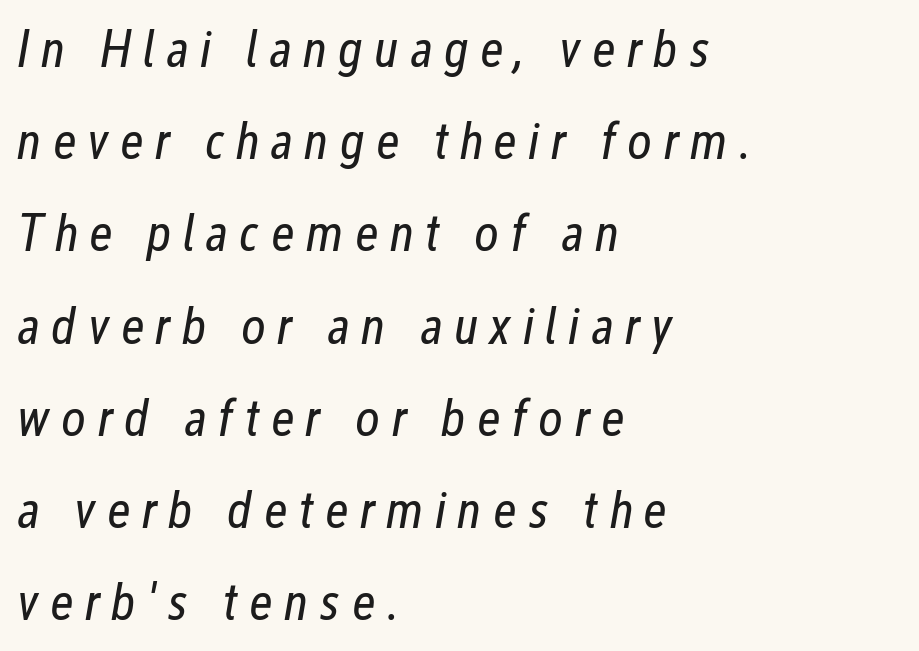
Underline: absent. There is plenty of visible air inserted between adjacent glyphs. Do the characters align in a grid? No, the font is proportional. Bold? No — there's no thickening of the strokes. Yep, that's italic — everything's leaning. Line starts are locked; line ends wander.
